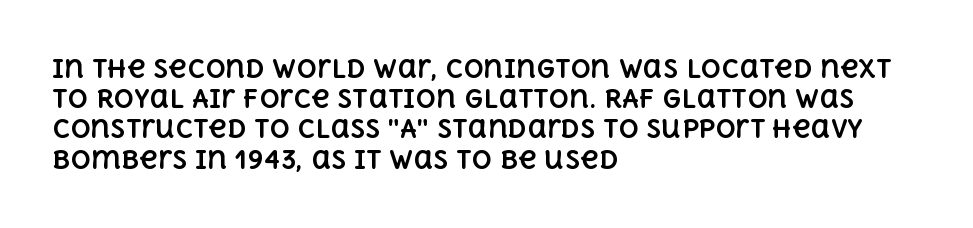
The passage shown is emphatically bold. The space directly below the letters is spotless. Tracking here is standard; glyphs follow each other at the usual distance. Where is the straight margin? On the left.
